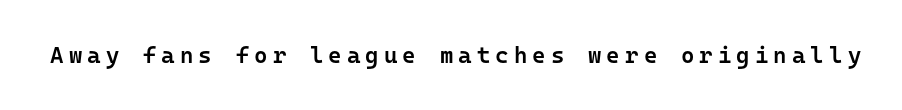
The image shows 23 px text type, upright; set unusually wide letter spacing (+0.22 em), not underlined.
